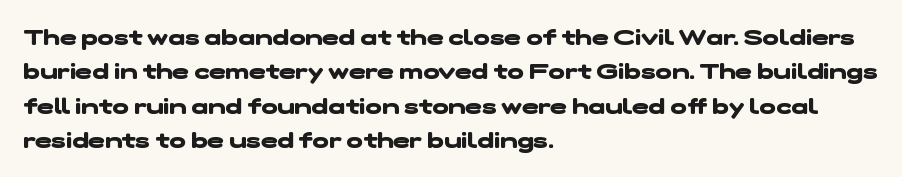
Q: Is the text bold? A: Yes.
Q: Is the text underlined? A: No.
Q: How is the paragraph aligned? A: Left-aligned.
Q: Is the spacing between letters normal or unusually wide? A: Normal.
Q: Is the spacing between lines tight, normal or loose? A: Normal.
